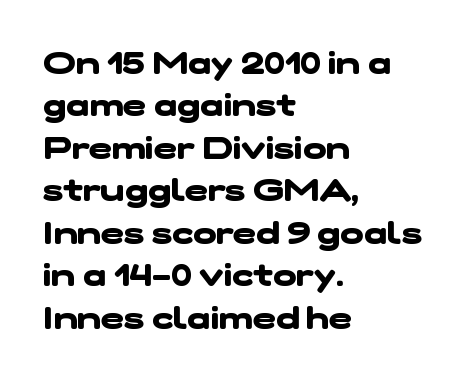
The ragged edge is on the right, which tells us the setting is flush left. The specimen omits any rule beneath the text block's lines. What kind of face is this? One without serifs — a sans. Is this a fixed-width face? No — the glyphs have proportional, varying widths. You'd pick this weight for a headline — it's a proper bold. What's the leading like? Ordinary, nothing unusual.
